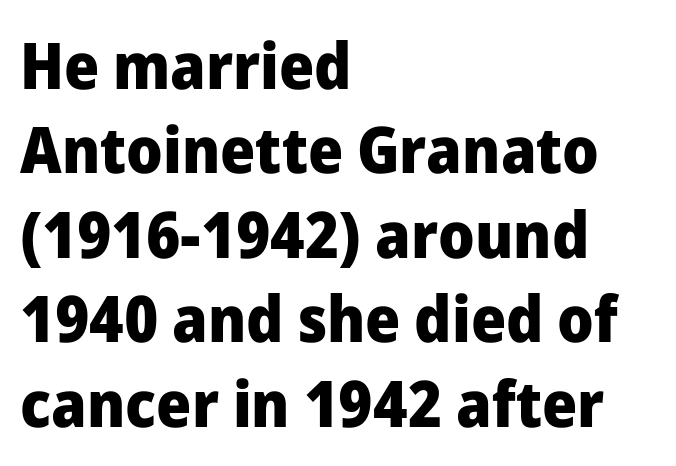
Default kerning and tracking; the words read as compact shapes. Is there any slant? The stems are plumb. To sum up the face: it is a sans, with no serifs. Lines of text with bare space underneath. The paragraph shown leans on its left margin. The characters look thick and weighty, a clear bold.
